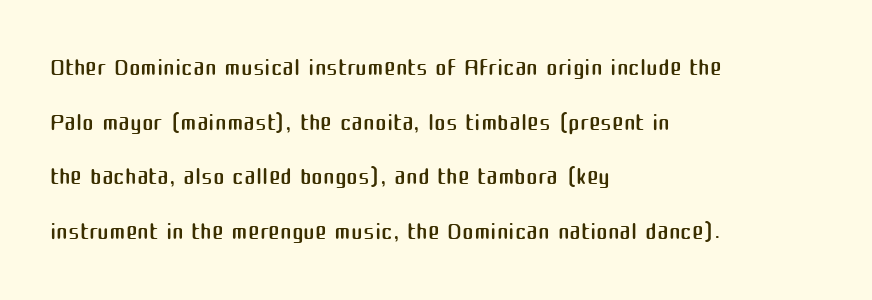
{"serif": "no", "italic": "no", "bold": "no", "weight": "regular", "width": "normal", "stroke_contrast": "medium", "x_height": "medium", "monospaced": "no", "underline": "no", "align": "left", "line_spacing": "normal", "line_spacing_ratio": 1.56, "letter_spacing": "normal", "letter_spacing_em": 0.0, "glyph_px": 35}
